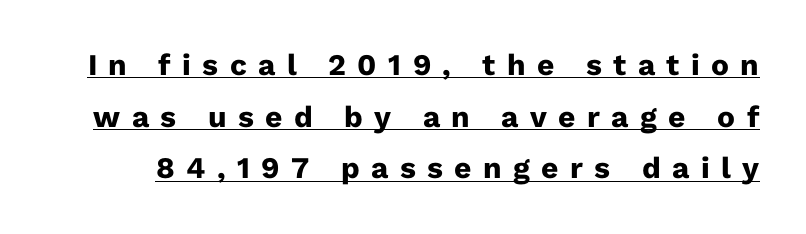
Q: Is the text bold? A: Yes.
Q: Is the text italic (slanted)? A: No, it is upright.
Q: Is the typeface a serif or a sans-serif typeface? A: Sans-serif.
Q: Is the text underlined? A: Yes.
Q: Is the spacing between letters normal or unusually wide? A: Unusually wide.
Q: Width (condensed, normal, or wide)? A: Normal.
Q: Stroke contrast? A: Low.
Q: x-height? A: Medium.
Q: Monospaced? A: No.
